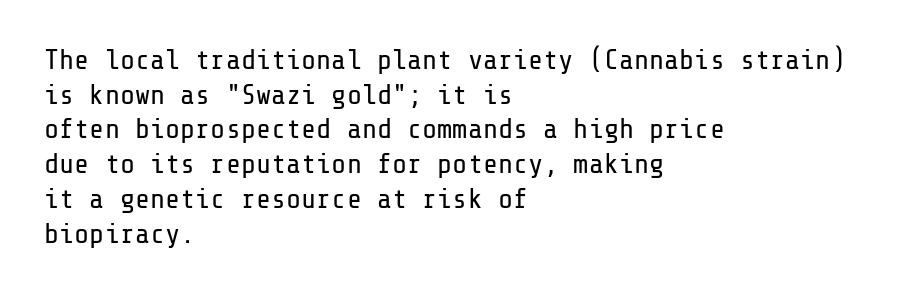
{"serif": "no", "italic": "no", "bold": "no", "weight": "regular", "width": "normal", "stroke_contrast": "low", "x_height": "medium", "underline": "no", "align": "left", "line_spacing_ratio": 1.24, "letter_spacing": "normal", "letter_spacing_em": 0.0, "glyph_px": 28}
